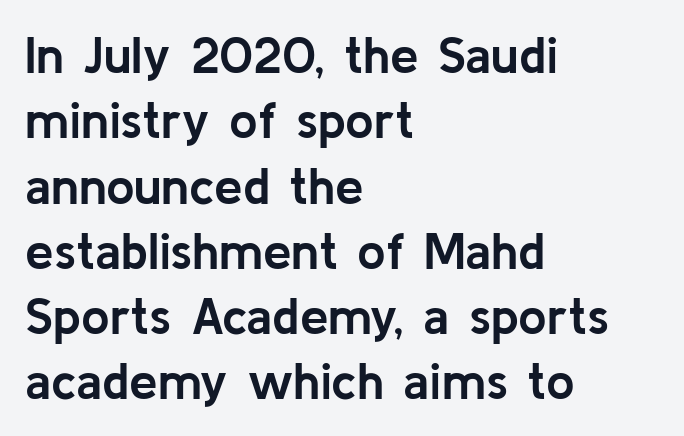
{"serif": "no", "italic": "no", "bold": "yes", "weight": "semibold", "width": "normal", "stroke_contrast": "low", "x_height": "medium", "monospaced": "no", "underline": "no", "align": "left", "line_spacing": "normal", "line_spacing_ratio": 1.28, "letter_spacing": "normal", "letter_spacing_em": 0.0, "glyph_px": 51}
